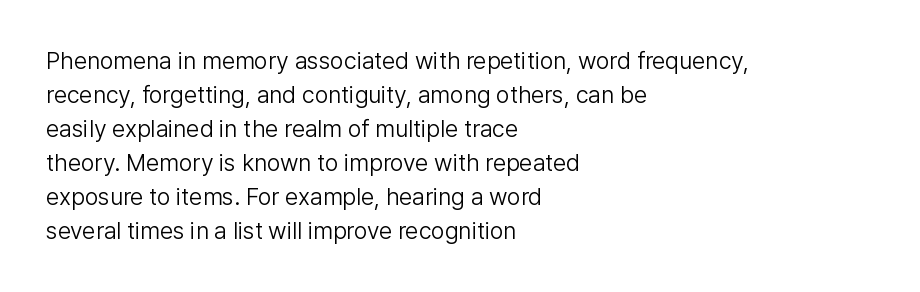
Q: Is the text bold? A: No.
Q: Is the text italic (slanted)? A: No, it is upright.
Q: Is the text underlined? A: No.
Q: How is the paragraph aligned? A: Left-aligned.
Q: Is the spacing between letters normal or unusually wide? A: Normal.
Q: Is the spacing between lines tight, normal or loose? A: Normal.
